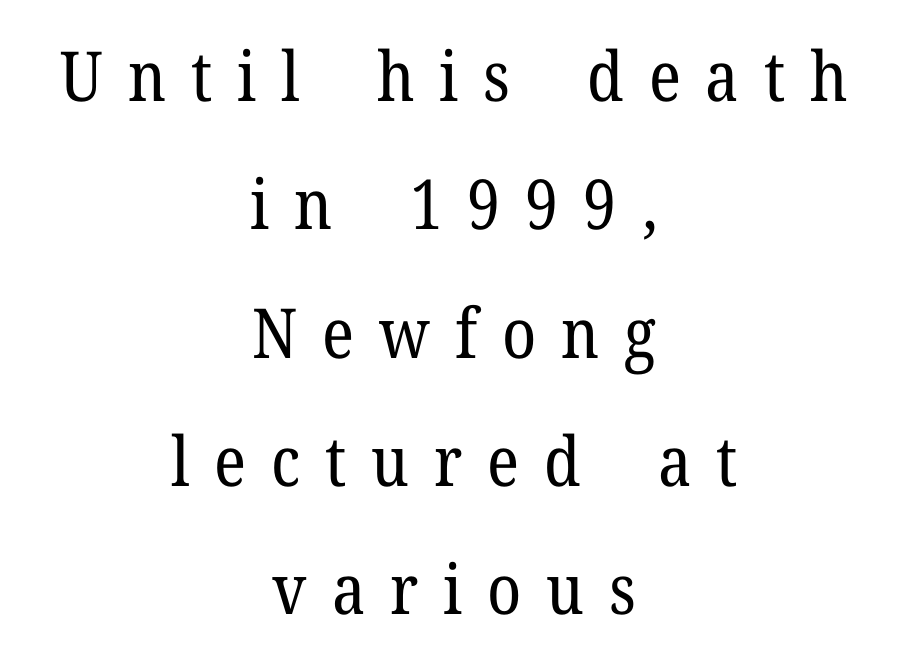
{"serif": "yes", "italic": "no", "bold": "no", "weight": "regular", "width": "normal", "stroke_contrast": "low", "x_height": "medium", "monospaced": "no", "underline": "no", "align": "center", "line_spacing_ratio": 1.86, "letter_spacing": "wide", "letter_spacing_em": 0.36, "glyph_px": 69}
